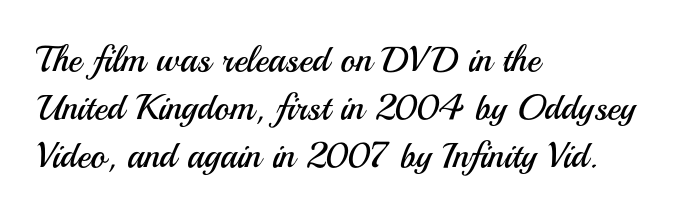
{"serif": "no", "bold": "no", "weight": "regular", "width": "normal", "stroke_contrast": "medium", "x_height": "small", "monospaced": "no", "underline": "no", "align": "left", "line_spacing": "normal", "line_spacing_ratio": 1.33, "letter_spacing": "normal", "letter_spacing_em": 0.0, "glyph_px": 36}
